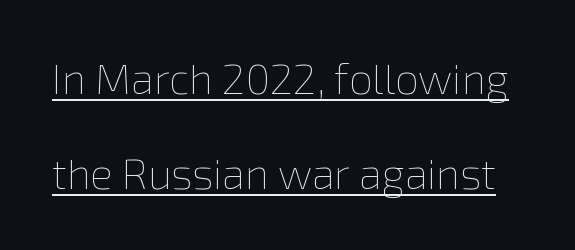
Q: Is the text bold? A: No.
Q: Is the text italic (slanted)? A: No, it is upright.
Q: Is the text underlined? A: Yes.
Q: Is the spacing between letters normal or unusually wide? A: Normal.
Q: Is the spacing between lines tight, normal or loose? A: Loose.
Q: Width (condensed, normal, or wide)? A: Normal.
Q: x-height? A: Medium.
Q: Monospaced? A: No.
